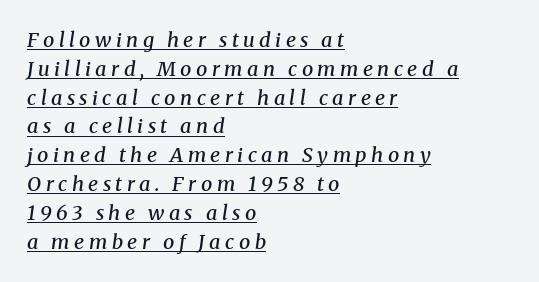
Q: Is the text bold? A: Semi-bold.
Q: Is the text italic (slanted)? A: Yes, it leans right by about 8 degrees.
Q: Is the text underlined? A: Yes.
Q: How is the paragraph aligned? A: Left-aligned.
Q: Is the spacing between letters normal or unusually wide? A: Unusually wide.
Q: Is the spacing between lines tight, normal or loose? A: Normal.
